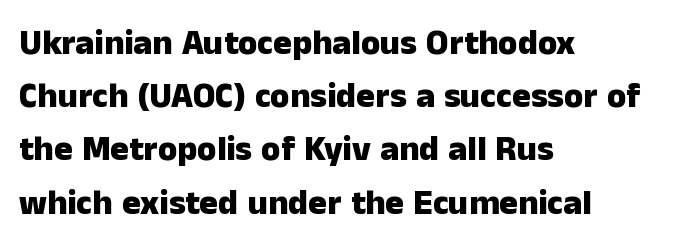
The image shows 35 px heavy sans-serif type, upright; set left-aligned, normal line spacing (1.52x), normal letter spacing, not underlined; low stroke contrast and a medium x-height.
